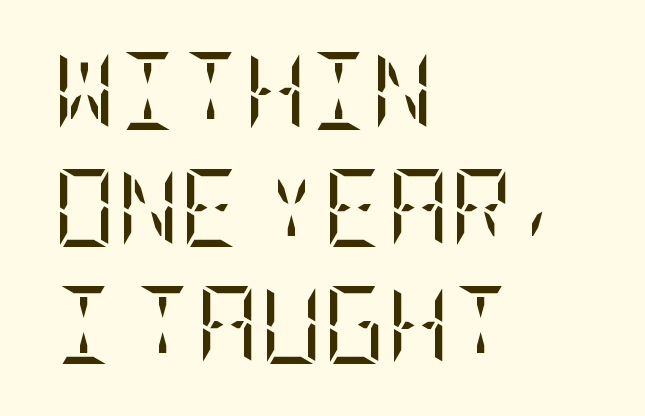
{"serif": "yes", "italic": "no", "bold": "no", "weight": "regular", "width": "condensed", "stroke_contrast": "low", "x_height": "large", "underline": "no", "align": "left", "line_spacing": "normal", "line_spacing_ratio": 1.5, "letter_spacing": "normal", "letter_spacing_em": 0.0, "glyph_px": 78}
